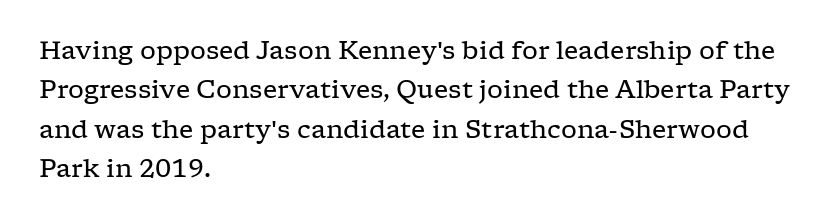
This block has exactly the height ordinary leading produces. Heft: none added — not bold. The face used here is rendered with its standard letterfit. Horizontally, the lines are justified to the leading edge only.
